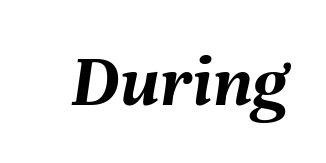
Heavy, bold letterforms. The face used here is proportionally spaced, like ordinary book or web type. The foot of each line stays bare and open. Tall strokes in this sample are angled rather than plumb. Tracking here is standard; glyphs follow each other at the usual distance.
